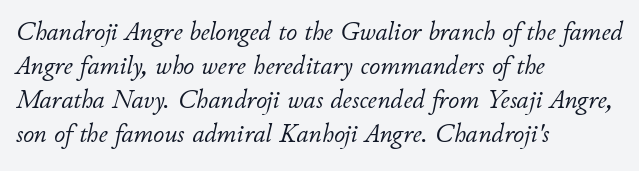
The image shows 27 px text type, italic (leaning right); set left-aligned, normal line spacing (1.26x), normal letter spacing, not underlined.
